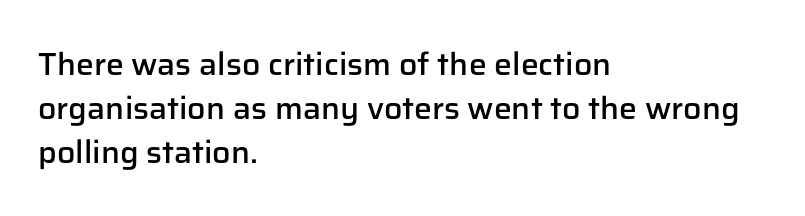
{"serif": "no", "italic": "no", "bold": "semi", "weight": "semibold", "width": "normal", "stroke_contrast": "low", "x_height": "medium", "monospaced": "no", "underline": "no", "align": "left", "line_spacing": "normal", "line_spacing_ratio": 1.37, "letter_spacing": "normal", "letter_spacing_em": 0.0, "glyph_px": 32}
